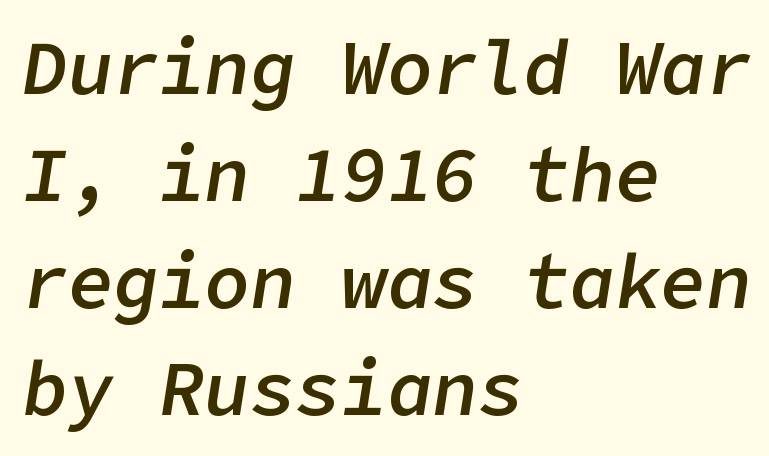
{"italic": "yes", "lean": "right", "slant_degrees": 9, "bold": "semi", "weight": "semibold", "width": "normal", "stroke_contrast": "low", "x_height": "medium", "underline": "no", "align": "left", "line_spacing": "normal", "line_spacing_ratio": 1.41, "letter_spacing": "normal", "letter_spacing_em": 0.0, "glyph_px": 76}
